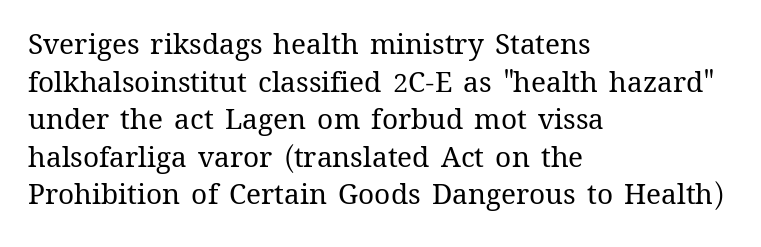
{"italic": "no", "bold": "no", "weight": "regular", "width": "normal", "stroke_contrast": "medium", "x_height": "medium", "monospaced": "no", "underline": "no", "align": "left", "line_spacing": "normal", "line_spacing_ratio": 1.34, "letter_spacing": "normal", "letter_spacing_em": 0.0, "glyph_px": 28}
